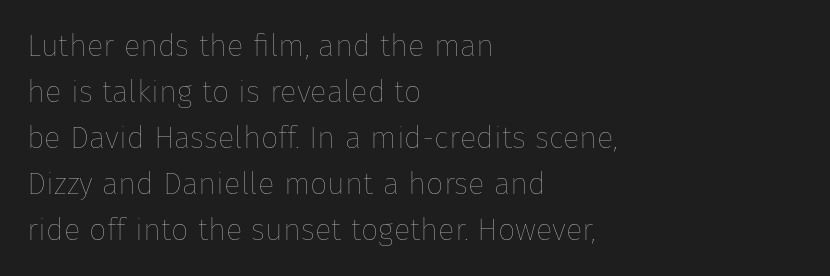
Q: Is the text bold? A: No.
Q: Is the text italic (slanted)? A: No, it is upright.
Q: Is the text underlined? A: No.
Q: How is the paragraph aligned? A: Left-aligned.
Q: Is the spacing between letters normal or unusually wide? A: Normal.
Q: Is the spacing between lines tight, normal or loose? A: Normal.
Q: Width (condensed, normal, or wide)? A: Normal.
Q: Stroke contrast? A: Low.
Q: x-height? A: Medium.
Q: Monospaced? A: No.
